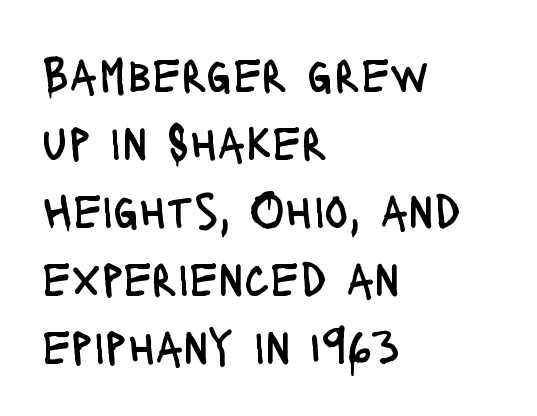
Ink coverage per letter is moderate at most. The typeface chosen for these lines omits serifs. Here the designer chose a conventional face with non-uniform glyph widths. When letters stand straight like this, we call the style roman or upright.
